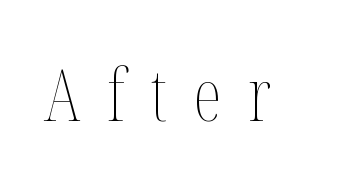
The image shows 72 px thin, condensed type, upright; set unusually wide letter spacing (+0.37 em), not underlined; medium stroke contrast and a medium x-height.
